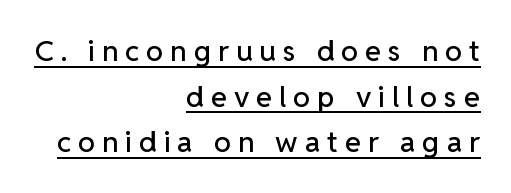
This sample has the flowing, uneven cadence of proportional lettering. Students, note that the glyphs here are deliberately spaced far apart. A baseline rule has been typeset under these characters. These lines sit exactly where default settings would place them. Serifs: no, the terminals of the letterforms are clean.
